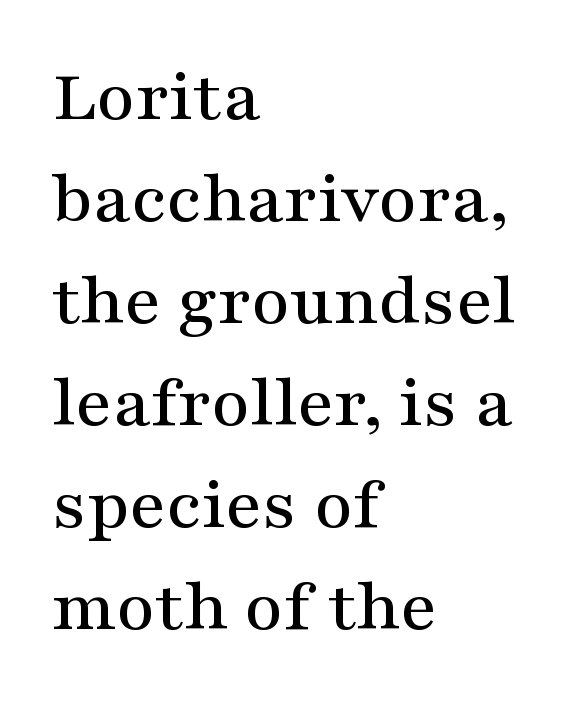
Q: Is the text italic (slanted)? A: No, it is upright.
Q: Is the typeface a serif or a sans-serif typeface? A: Serif.
Q: Is the text underlined? A: No.
Q: How is the paragraph aligned? A: Left-aligned.
Q: Is the spacing between letters normal or unusually wide? A: Normal.
Q: Is the spacing between lines tight, normal or loose? A: Normal.
Q: Width (condensed, normal, or wide)? A: Wide.
Q: Stroke contrast? A: Medium.
Q: x-height? A: Medium.
Q: Monospaced? A: No.
